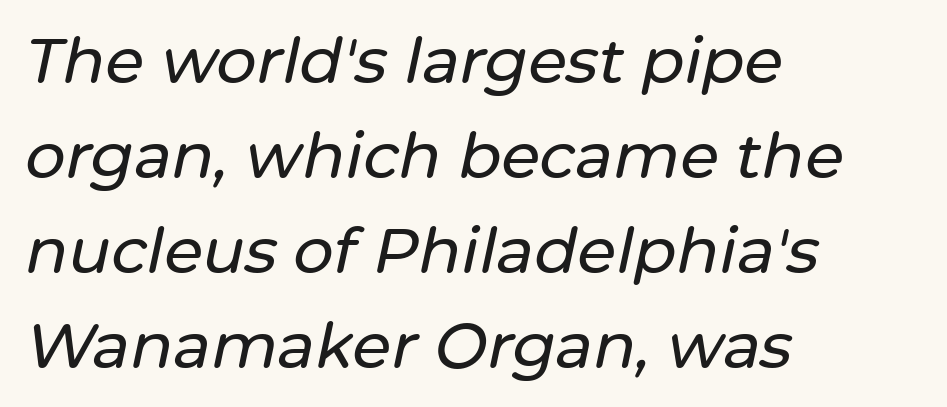
Q: Is the text italic (slanted)? A: Yes, it leans right by about 12 degrees.
Q: Is the text underlined? A: No.
Q: How is the paragraph aligned? A: Left-aligned.
Q: Is the spacing between letters normal or unusually wide? A: Normal.
Q: Is the spacing between lines tight, normal or loose? A: Normal.
Q: Width (condensed, normal, or wide)? A: Normal.
Q: Stroke contrast? A: Low.
Q: x-height? A: Medium.
Q: Monospaced? A: No.
